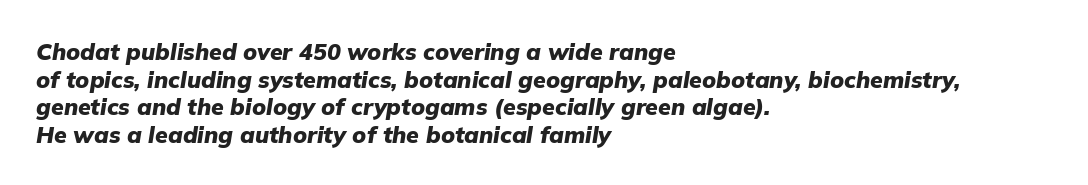
The image shows 23 px bold type, italic (leaning right); set left-aligned, line spacing 1.2x, normal letter spacing, not underlined.
